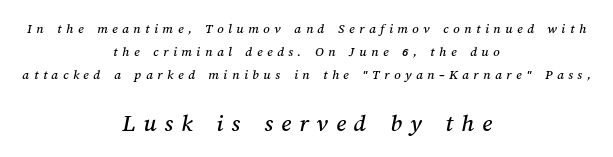
Q: Is the text underlined? A: No.
Q: How is the paragraph aligned? A: Centered.
Q: Is the spacing between letters normal or unusually wide? A: Unusually wide.
Q: Is the spacing between lines tight, normal or loose? A: Normal.
Q: Which block of text is set in a larger size, the first (top) or the second (bottom)? A: The second (bottom) one.
